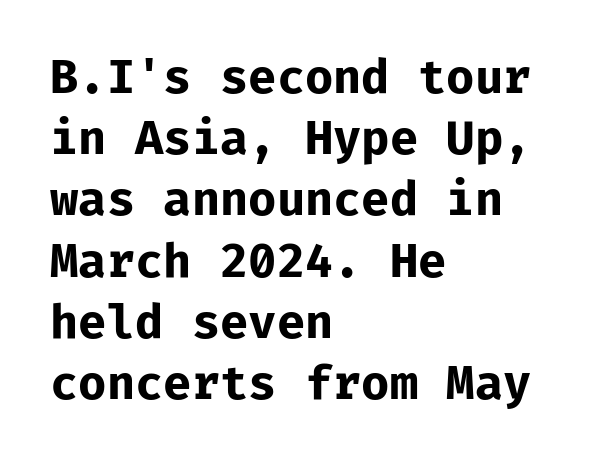
{"serif": "no", "italic": "no", "bold": "yes", "weight": "bold", "width": "normal", "stroke_contrast": "low", "x_height": "medium", "underline": "no", "align": "left", "line_spacing": "normal", "line_spacing_ratio": 1.33, "letter_spacing": "normal", "letter_spacing_em": 0.0, "glyph_px": 46}
